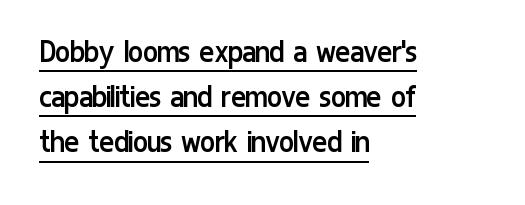
The image shows 35 px regular-weight, condensed sans-serif type, upright; set left-aligned, normal line spacing (1.29x), normal letter spacing, underlined; low stroke contrast and a medium x-height.
